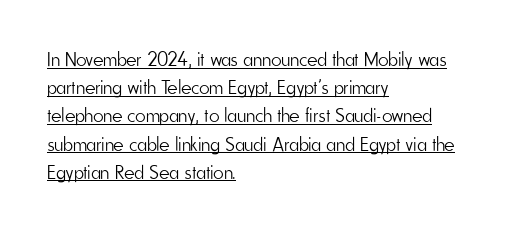
Ordinary non-slanted type is in use. These lines keep a tight, regular rhythm from letter to letter. Every row of glyphs begins at an identical x-position on the left. Heft: none added — not bold. A typographer would call this underscored text. Summary of vertical rhythm: regular, with standard interline spacing.
